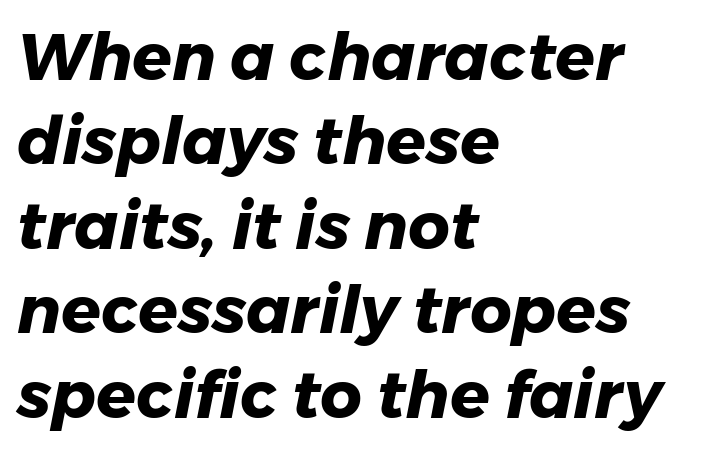
Q: Is the text bold? A: Yes.
Q: Is the text italic (slanted)? A: Yes, it leans right by about 11 degrees.
Q: Is the text underlined? A: No.
Q: How is the paragraph aligned? A: Left-aligned.
Q: Is the spacing between letters normal or unusually wide? A: Normal.
Q: Is the spacing between lines tight, normal or loose? A: Normal.
Q: Width (condensed, normal, or wide)? A: Normal.
Q: Stroke contrast? A: Low.
Q: x-height? A: Medium.
Q: Monospaced? A: No.
